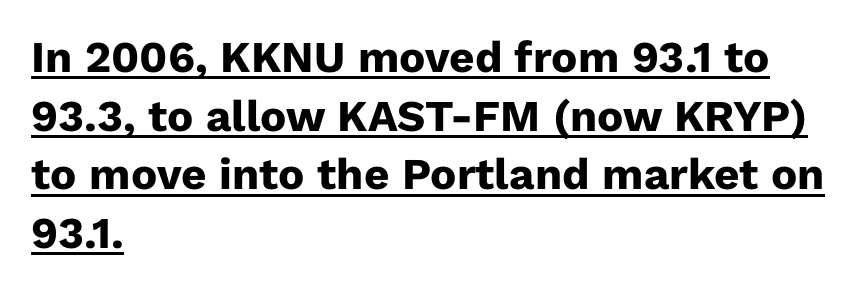
{"serif": "no", "italic": "no", "bold": "yes", "weight": "heavy", "width": "normal", "stroke_contrast": "low", "x_height": "medium", "monospaced": "no", "underline": "yes", "align": "left", "line_spacing": "normal", "line_spacing_ratio": 1.33, "letter_spacing": "normal", "letter_spacing_em": 0.0, "glyph_px": 44}
